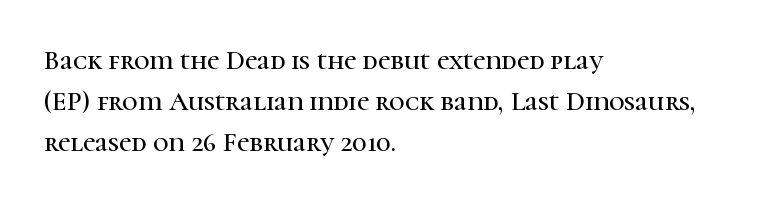
Q: Is the text italic (slanted)? A: No, it is upright.
Q: Is the text underlined? A: No.
Q: How is the paragraph aligned? A: Left-aligned.
Q: Is the spacing between letters normal or unusually wide? A: Normal.
Q: Is the spacing between lines tight, normal or loose? A: Normal.
